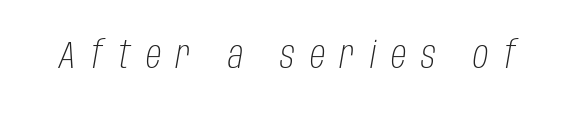
Q: Is the text bold? A: No.
Q: Is the text italic (slanted)? A: Yes, it leans right by about 10 degrees.
Q: Is the text underlined? A: No.
Q: Is the spacing between letters normal or unusually wide? A: Unusually wide.
Q: Width (condensed, normal, or wide)? A: Condensed.
Q: Stroke contrast? A: Low.
Q: x-height? A: Large.
Q: Monospaced? A: No.
